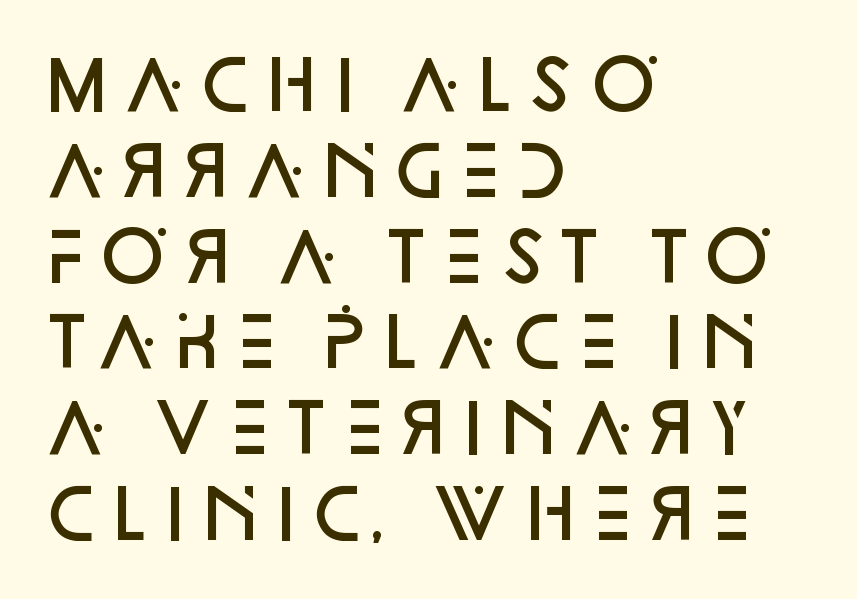
The image shows 67 px semibold sans-serif type, upright; set left-aligned, normal line spacing (1.28x), normal letter spacing, not underlined; low stroke contrast and a large x-height.
